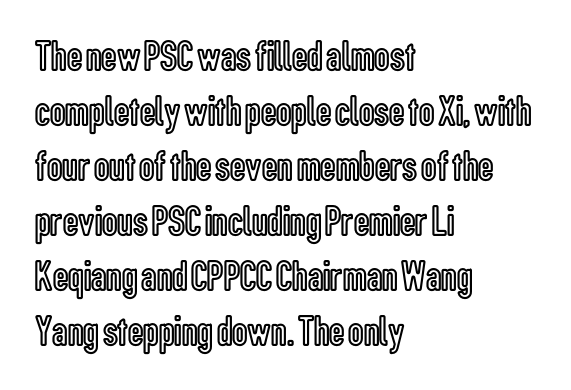
Q: Is the text italic (slanted)? A: No, it is upright.
Q: Is the text underlined? A: No.
Q: How is the paragraph aligned? A: Left-aligned.
Q: Is the spacing between letters normal or unusually wide? A: Normal.
Q: Is the spacing between lines tight, normal or loose? A: Normal.
Q: Width (condensed, normal, or wide)? A: Condensed.
Q: x-height? A: Medium.
Q: Monospaced? A: No.
